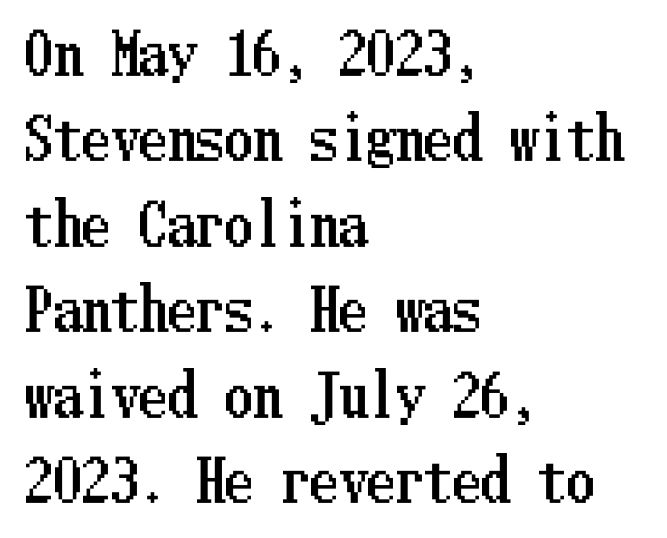
Caption: multi-line text, flush left, ragged right. A typesetter would call this zero additional tracking. When letters stand straight like this, we call the style roman or upright. Leading: standard. This rendering features lettering with no underline.
